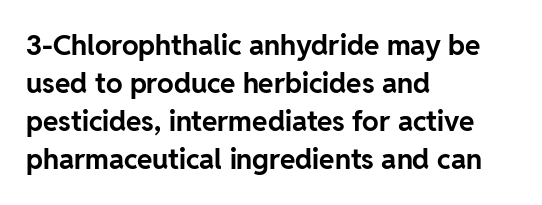
{"serif": "no", "italic": "no", "bold": "yes", "weight": "bold", "width": "normal", "stroke_contrast": "low", "x_height": "medium", "monospaced": "no", "underline": "no", "align": "left", "line_spacing": "normal", "line_spacing_ratio": 1.36, "letter_spacing": "normal", "letter_spacing_em": 0.0, "glyph_px": 28}
